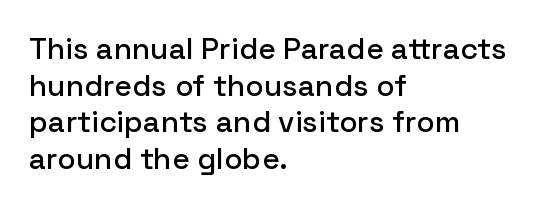
Q: Is the text italic (slanted)? A: No, it is upright.
Q: Is the typeface a serif or a sans-serif typeface? A: Sans-serif.
Q: Is the text underlined? A: No.
Q: How is the paragraph aligned? A: Left-aligned.
Q: Is the spacing between letters normal or unusually wide? A: Normal.
Q: Width (condensed, normal, or wide)? A: Normal.
Q: Stroke contrast? A: Low.
Q: x-height? A: Medium.
Q: Monospaced? A: No.
